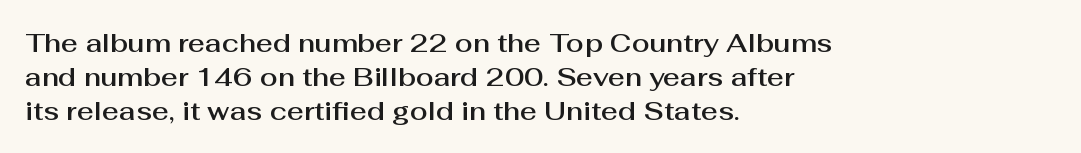
Q: Is the text italic (slanted)? A: No, it is upright.
Q: Is the text underlined? A: No.
Q: How is the paragraph aligned? A: Left-aligned.
Q: Is the spacing between letters normal or unusually wide? A: Normal.
Q: Is the spacing between lines tight, normal or loose? A: Normal.
